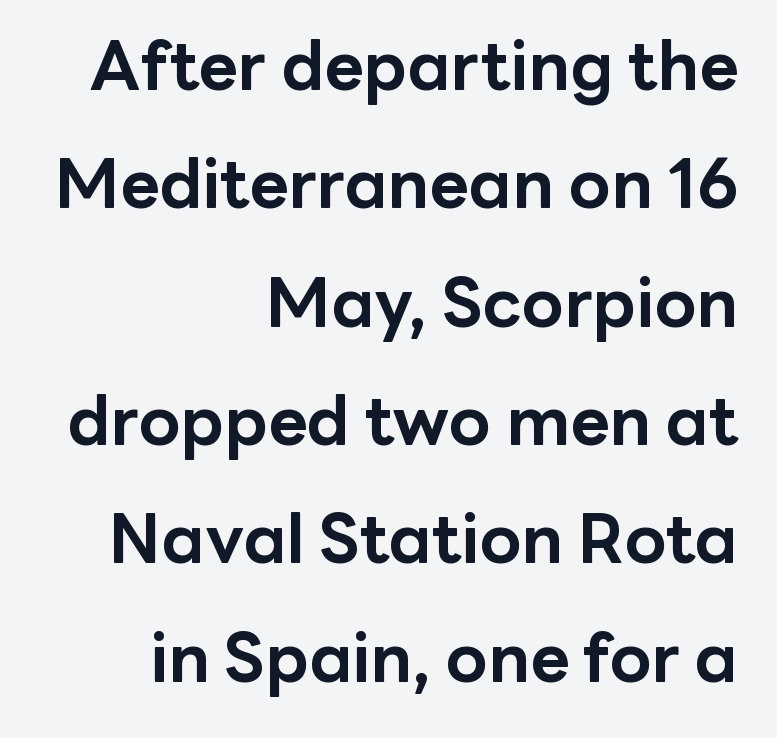
{"serif": "no", "italic": "no", "bold": "yes", "weight": "bold", "width": "normal", "stroke_contrast": "low", "x_height": "medium", "monospaced": "no", "underline": "no", "align": "right", "line_spacing_ratio": 1.74, "letter_spacing": "normal", "letter_spacing_em": 0.0, "glyph_px": 68}
